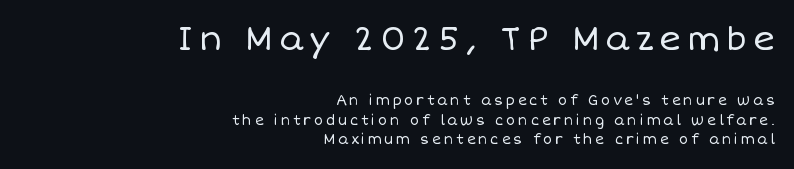
The image shows 33 px regular-weight type, upright; set right-aligned, normal line spacing (1.39x), not underlined; the first (top) block is 2.36x larger; low stroke contrast and a large x-height.
